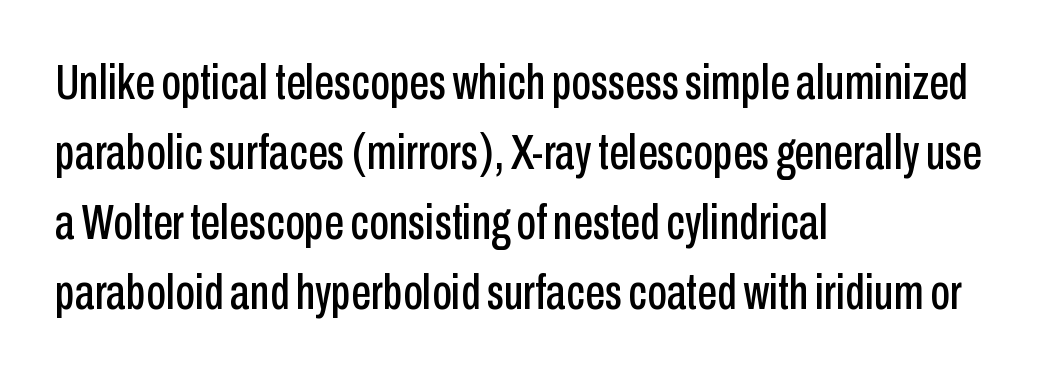
The image shows 50 px condensed sans-serif type, upright; set left-aligned, normal line spacing (1.4x), normal letter spacing, not underlined; low stroke contrast and a medium x-height.
